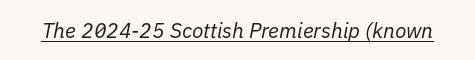
Q: Is the text bold? A: No.
Q: Is the text italic (slanted)? A: Yes, it leans right by about 11 degrees.
Q: Is the text underlined? A: Yes.
Q: Is the spacing between letters normal or unusually wide? A: Normal.
